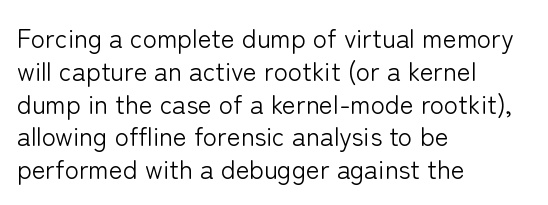
The image shows 26 px text type, upright; set left-aligned, normal line spacing (1.26x), normal letter spacing, not underlined.
